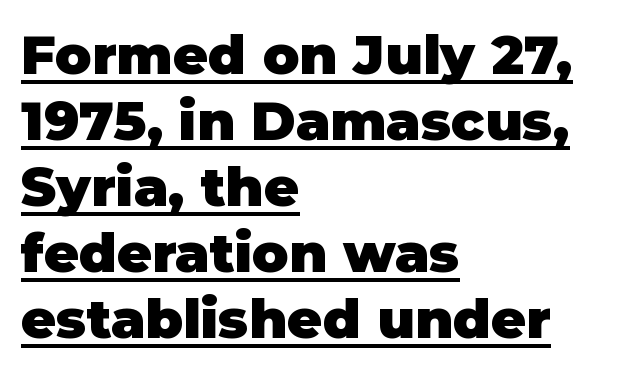
{"serif": "no", "italic": "no", "bold": "yes", "weight": "heavy", "width": "normal", "stroke_contrast": "low", "x_height": "large", "monospaced": "no", "underline": "yes", "align": "left", "line_spacing_ratio": 1.22, "letter_spacing": "normal", "letter_spacing_em": 0.0, "glyph_px": 54}
